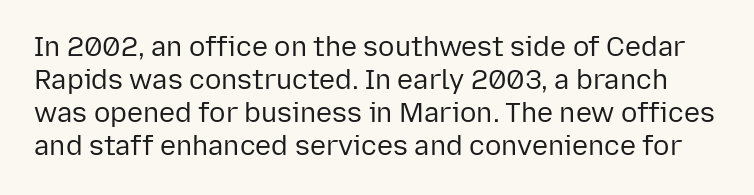
The letters stand upright; this is a roman face. Stroke thickness stays within the range of a standard reading face or lighter. Letter spacing: default. Letters rest on an invisible, unmarked baseline.
